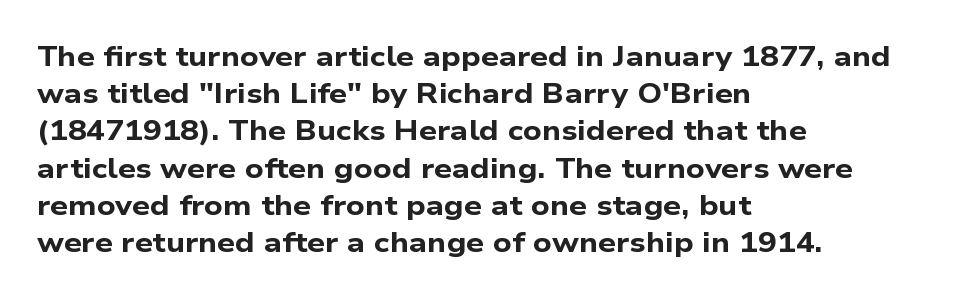
The image shows 28 px bold, wide sans-serif type; set left-aligned, normal line spacing (1.33x), normal letter spacing, not underlined; low stroke contrast and a medium x-height.
